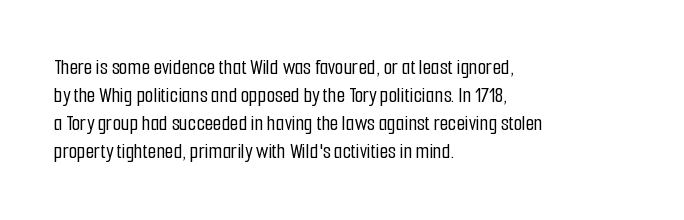
Q: Is the text italic (slanted)? A: No, it is upright.
Q: Is the text underlined? A: No.
Q: How is the paragraph aligned? A: Left-aligned.
Q: Is the spacing between letters normal or unusually wide? A: Normal.
Q: Is the spacing between lines tight, normal or loose? A: Normal.
